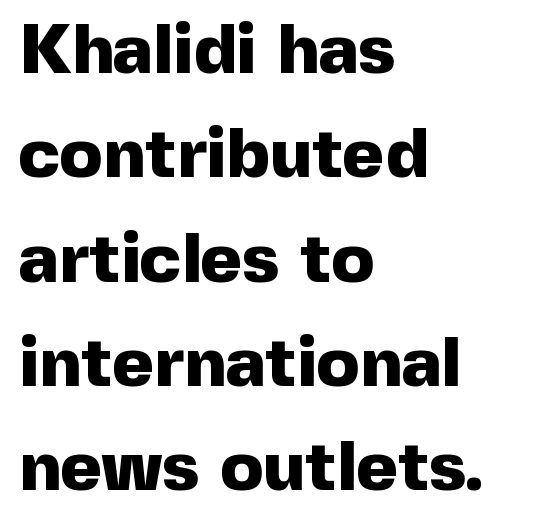
{"serif": "no", "italic": "no", "bold": "yes", "weight": "heavy", "width": "normal", "x_height": "medium", "monospaced": "no", "underline": "no", "align": "left", "line_spacing": "normal", "line_spacing_ratio": 1.47, "letter_spacing": "normal", "letter_spacing_em": 0.0, "glyph_px": 71}
